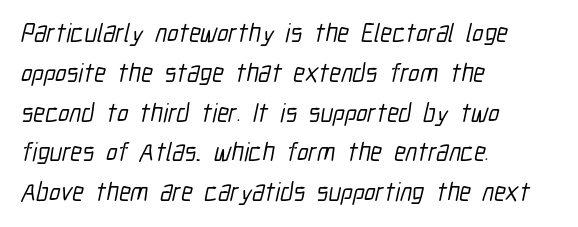
{"underline": "no", "align": "left", "line_spacing": "normal", "line_spacing_ratio": 1.53, "letter_spacing": "normal", "letter_spacing_em": 0.0, "glyph_px": 26}
